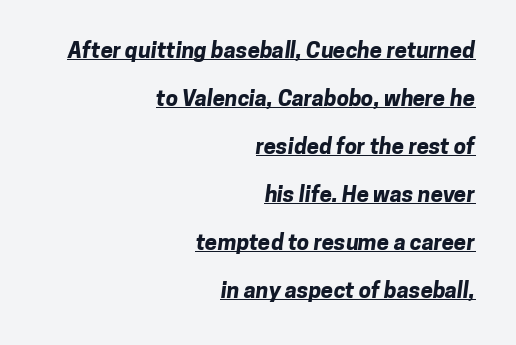
The image shows 22 px bold type; set right-aligned, loose line spacing (2.18x), normal letter spacing, underlined.
